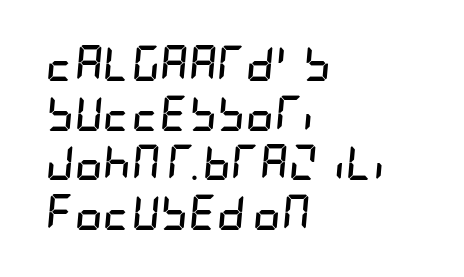
These lines sit exactly where default settings would place them. The whole block is typeset with a tilt. Words float on clear page, feet unadorned. In terms of letterspacing, this is plain default setting. Layout note: lines flush left.
